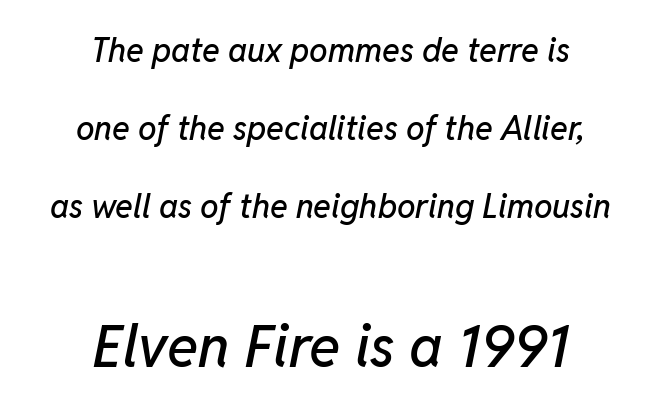
{"italic": "yes", "lean": "right", "slant_degrees": 11, "width": "normal", "stroke_contrast": "low", "x_height": "medium", "monospaced": "no", "underline": "no", "align": "center", "line_spacing": "loose", "line_spacing_ratio": 2.36, "letter_spacing": "normal", "letter_spacing_em": 0.0, "larger_block": "second", "size_ratio": 1.76, "glyph_px": 58}
